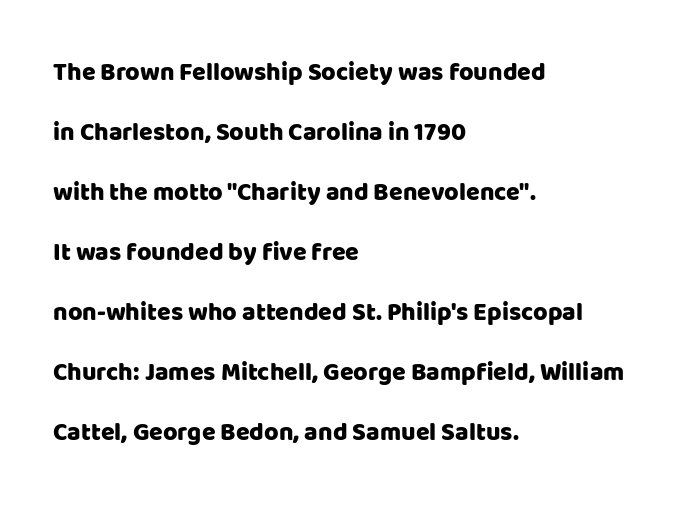
Q: Is the text italic (slanted)? A: No, it is upright.
Q: Is the text underlined? A: No.
Q: How is the paragraph aligned? A: Left-aligned.
Q: Is the spacing between letters normal or unusually wide? A: Normal.
Q: Is the spacing between lines tight, normal or loose? A: Loose.
